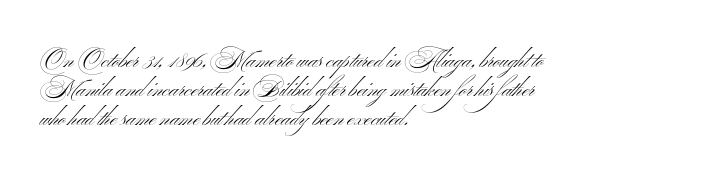
Q: Is the text bold? A: No.
Q: Is the text italic (slanted)? A: Yes.
Q: Is the text underlined? A: No.
Q: How is the paragraph aligned? A: Left-aligned.
Q: Is the spacing between letters normal or unusually wide? A: Normal.
Q: Is the spacing between lines tight, normal or loose? A: Normal.
